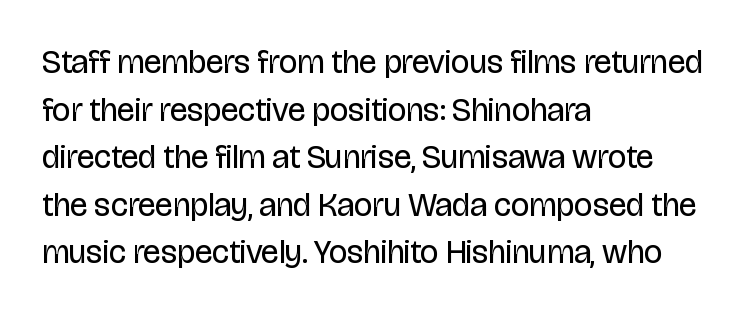
The image shows 33 px regular-weight, condensed sans-serif type, upright; set left-aligned, normal line spacing (1.44x), normal letter spacing, not underlined; low stroke contrast and a large x-height.
